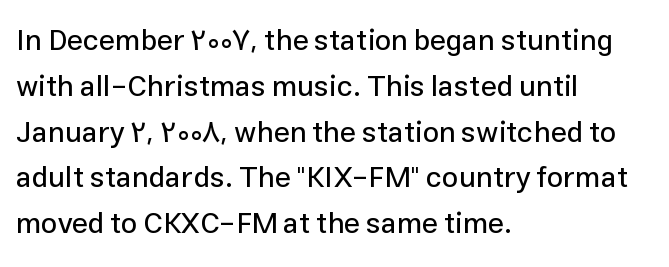
Q: Is the text italic (slanted)? A: No, it is upright.
Q: Is the typeface a serif or a sans-serif typeface? A: Sans-serif.
Q: Is the text underlined? A: No.
Q: How is the paragraph aligned? A: Left-aligned.
Q: Is the spacing between letters normal or unusually wide? A: Normal.
Q: Is the spacing between lines tight, normal or loose? A: Normal.
Q: Width (condensed, normal, or wide)? A: Normal.
Q: Stroke contrast? A: Low.
Q: x-height? A: Medium.
Q: Monospaced? A: No.
